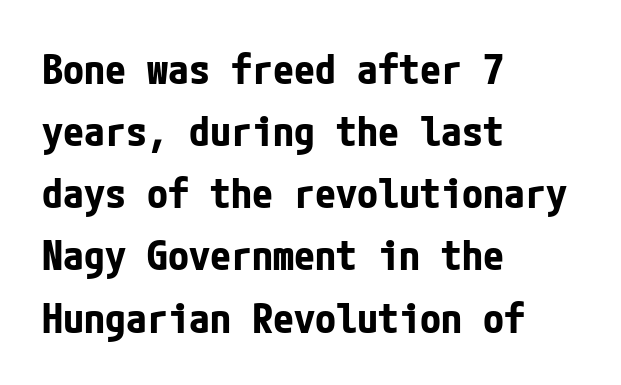
The image shows 42 px bold, condensed sans-serif type, upright; set left-aligned, normal line spacing (1.48x), normal letter spacing, not underlined; low stroke contrast and a medium x-height.
